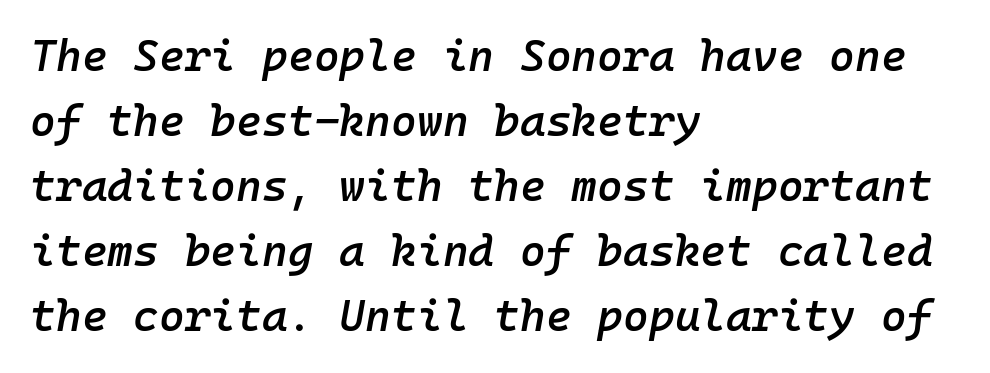
The image shows 44 px semibold type, italic (leaning right), monospaced; set left-aligned, normal line spacing (1.48x), normal letter spacing, not underlined; low stroke contrast and a medium x-height.
